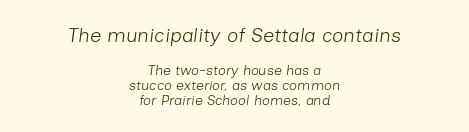
Q: Is the text bold? A: No.
Q: Is the text italic (slanted)? A: Yes, it leans right by about 7 degrees.
Q: Is the text underlined? A: No.
Q: How is the paragraph aligned? A: Centered.
Q: Is the spacing between letters normal or unusually wide? A: Normal.
Q: Is the spacing between lines tight, normal or loose? A: Tight.
Q: Which block of text is set in a larger size, the first (top) or the second (bottom)? A: The first (top) one.
